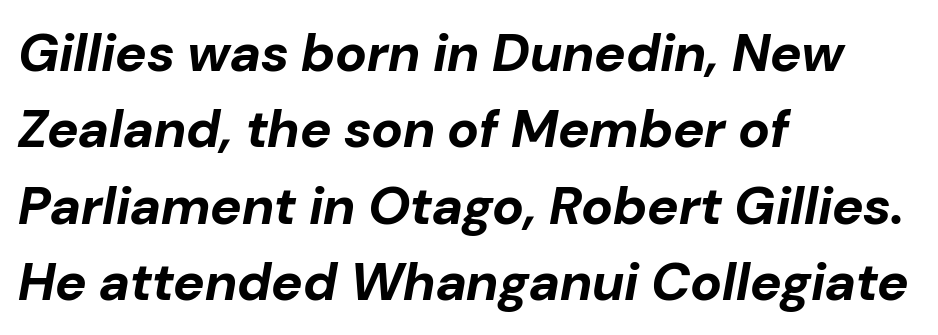
Q: Is the text bold? A: Yes.
Q: Is the text italic (slanted)? A: Yes, it leans right by about 10 degrees.
Q: Is the text underlined? A: No.
Q: How is the paragraph aligned? A: Left-aligned.
Q: Is the spacing between letters normal or unusually wide? A: Normal.
Q: Is the spacing between lines tight, normal or loose? A: Normal.
Q: Width (condensed, normal, or wide)? A: Normal.
Q: Stroke contrast? A: Low.
Q: x-height? A: Medium.
Q: Monospaced? A: No.
